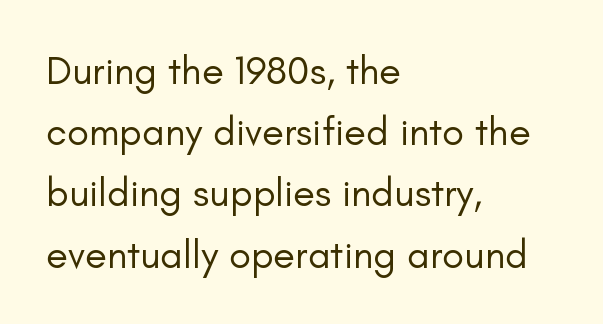
Each line starts at the same left margin while the right side varies. No italicization has been applied; the sample stays upright. Honestly, there is no underline to notice here at all. Each letter keeps its own natural width here, so spacing adapts to shape.
